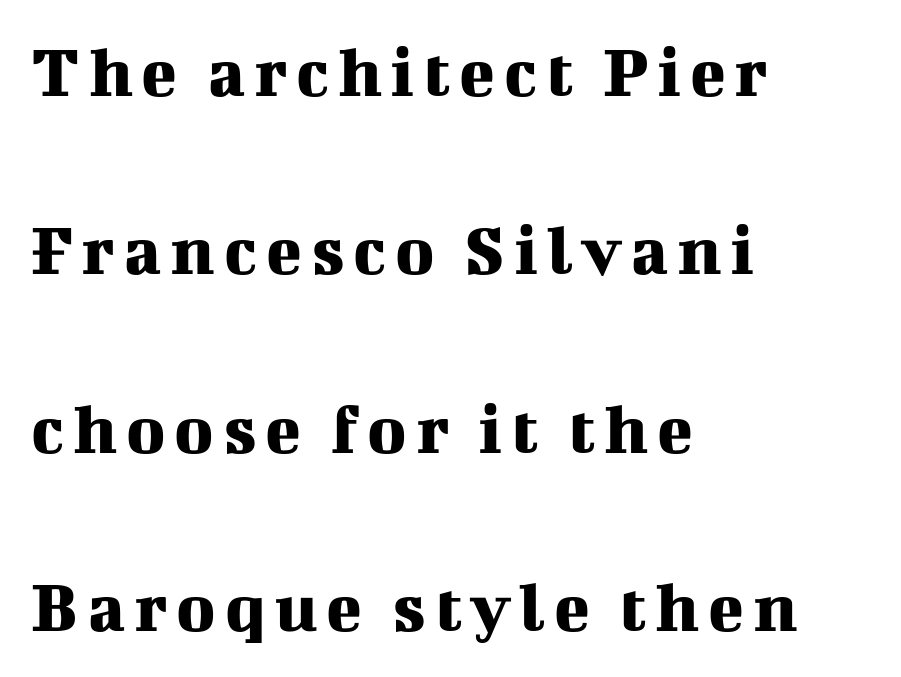
This is the regular roman posture of the typeface. In CSS terms this would be text-align: left. Just letters on the line, the space beneath them empty. Successive baselines arrive slowly, with a big drop between each. These lines are rendered in a variable-pitch font.
